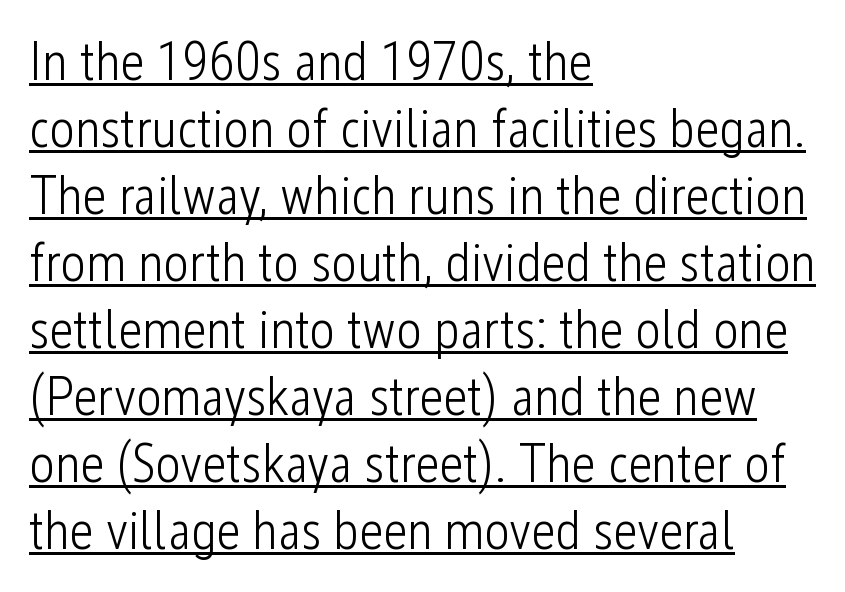
{"serif": "no", "italic": "no", "bold": "no", "weight": "light", "width": "condensed", "stroke_contrast": "low", "x_height": "medium", "monospaced": "no", "underline": "yes", "align": "left", "line_spacing_ratio": 1.24, "letter_spacing": "normal", "letter_spacing_em": 0.0, "glyph_px": 54}
